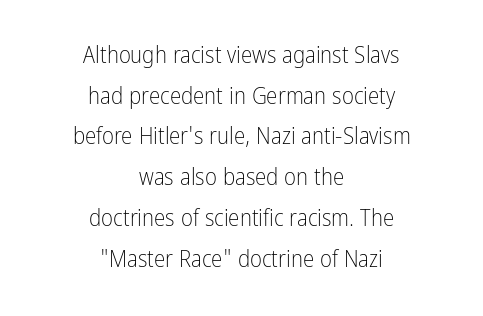
The image shows 23 px text type, upright; set centered, line spacing 1.77x, normal letter spacing, not underlined.
